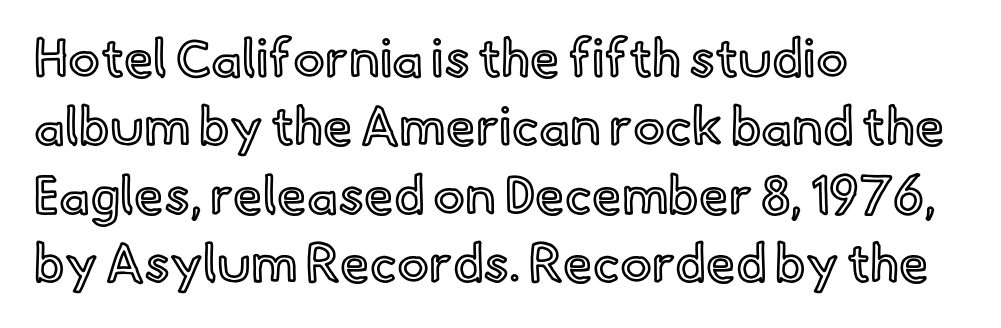
Reading down the column, the eye jumps a familiar distance to each next line. The typesetter chose a ragged-right arrangement here. This rendering features lettering with no underline. The rendering uses natural spacing where letterforms have individual widths. The specimen reads as upright at a glance. In terms of letterspacing, this is plain default setting.
